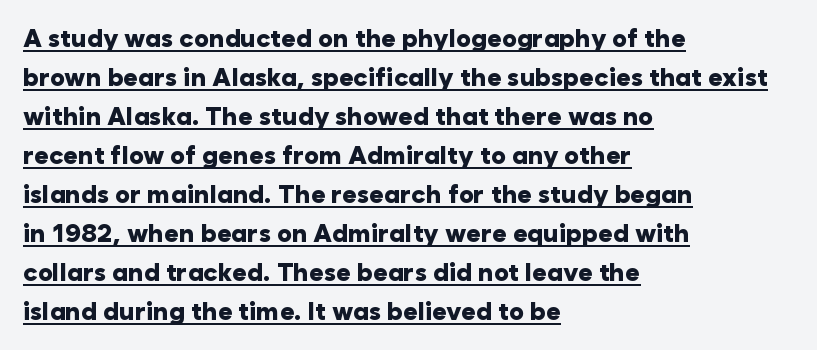
Q: Is the text bold? A: Yes.
Q: Is the text italic (slanted)? A: No, it is upright.
Q: Is the text underlined? A: Yes.
Q: How is the paragraph aligned? A: Left-aligned.
Q: Is the spacing between letters normal or unusually wide? A: Normal.
Q: Is the spacing between lines tight, normal or loose? A: Normal.
